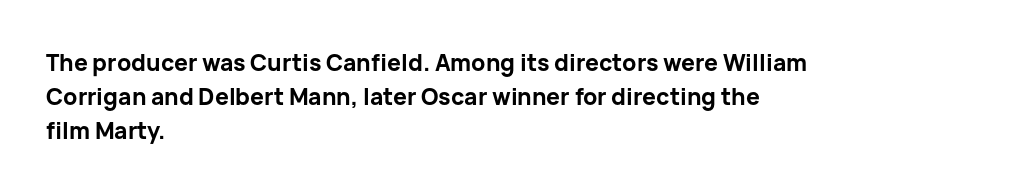
The image shows 23 px bold type, upright; set left-aligned, normal line spacing (1.48x), normal letter spacing, not underlined.
